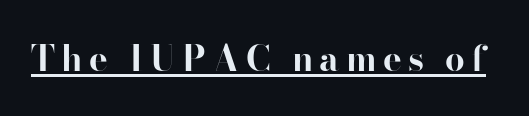
Q: Is the text bold? A: Yes.
Q: Is the text italic (slanted)? A: No, it is upright.
Q: Is the typeface a serif or a sans-serif typeface? A: Serif.
Q: Is the text underlined? A: Yes.
Q: Width (condensed, normal, or wide)? A: Normal.
Q: Stroke contrast? A: High.
Q: x-height? A: Small.
Q: Monospaced? A: No.
